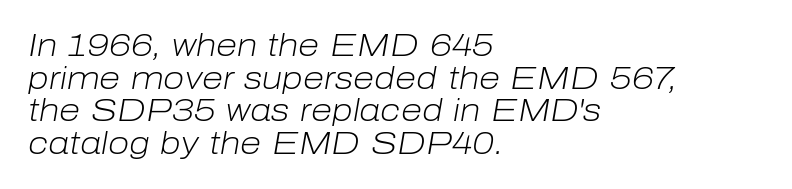
Q: Is the text bold? A: No.
Q: Is the text italic (slanted)? A: Yes, it leans right by about 10 degrees.
Q: Is the text underlined? A: No.
Q: How is the paragraph aligned? A: Left-aligned.
Q: Is the spacing between letters normal or unusually wide? A: Normal.
Q: Is the spacing between lines tight, normal or loose? A: Tight.
Q: Width (condensed, normal, or wide)? A: Normal.
Q: Stroke contrast? A: Low.
Q: x-height? A: Medium.
Q: Monospaced? A: No.
